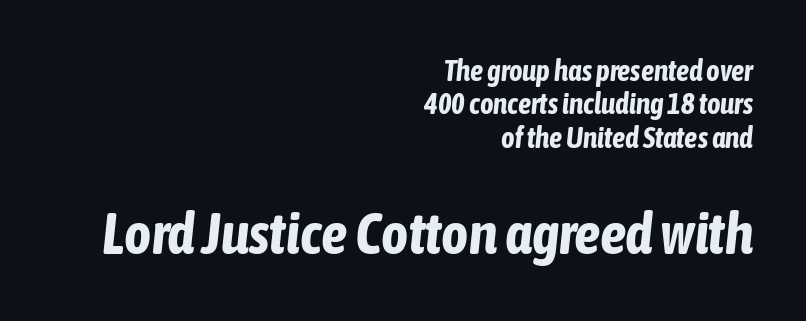
Q: Is the text bold? A: Yes.
Q: Is the text italic (slanted)? A: Yes, it leans right by about 6 degrees.
Q: Is the text underlined? A: No.
Q: How is the paragraph aligned? A: Right-aligned.
Q: Is the spacing between letters normal or unusually wide? A: Normal.
Q: Is the spacing between lines tight, normal or loose? A: Tight.
Q: Which block of text is set in a larger size, the first (top) or the second (bottom)? A: The second (bottom) one.
Q: Width (condensed, normal, or wide)? A: Condensed.
Q: Stroke contrast? A: Low.
Q: x-height? A: Medium.
Q: Monospaced? A: No.
